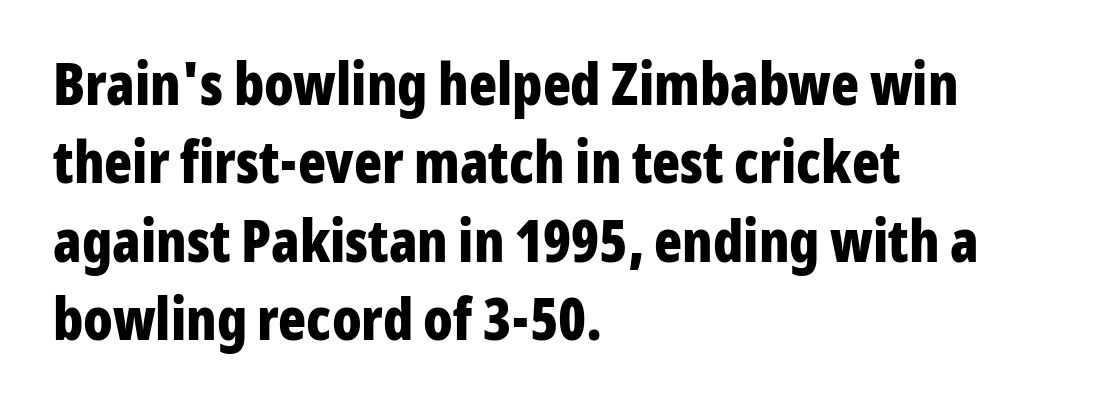
The image shows 58 px bold, condensed sans-serif type, upright; set left-aligned, normal line spacing (1.35x), normal letter spacing, not underlined; low stroke contrast and a medium x-height.
